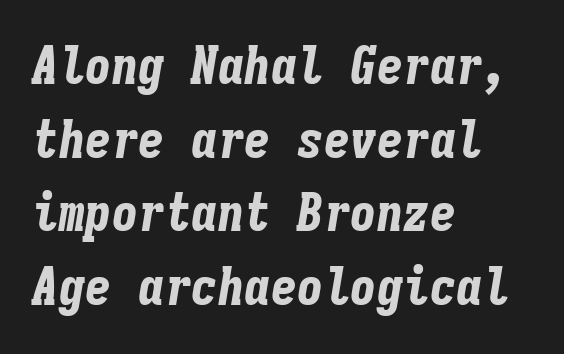
Look at the tracking — it's just the regular setting, nothing added. Every letter is thick-stroked: bold, no question. All the whitespace from short lines collects on the right. Reading down the column, the eye jumps a familiar distance to each next line. The string is rendered with underlining switched off.
